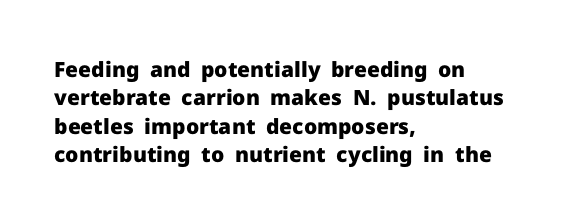
Q: Is the text bold? A: Yes.
Q: Is the text italic (slanted)? A: No, it is upright.
Q: Is the text underlined? A: No.
Q: How is the paragraph aligned? A: Left-aligned.
Q: Is the spacing between letters normal or unusually wide? A: Normal.
Q: Is the spacing between lines tight, normal or loose? A: Normal.
